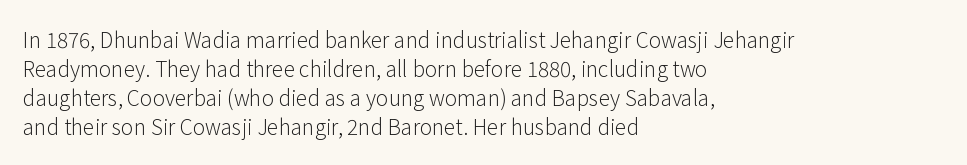
{"italic": "no", "bold": "no", "underline": "no", "align": "left", "line_spacing": "normal", "line_spacing_ratio": 1.38, "letter_spacing": "normal", "letter_spacing_em": 0.0, "glyph_px": 21}
